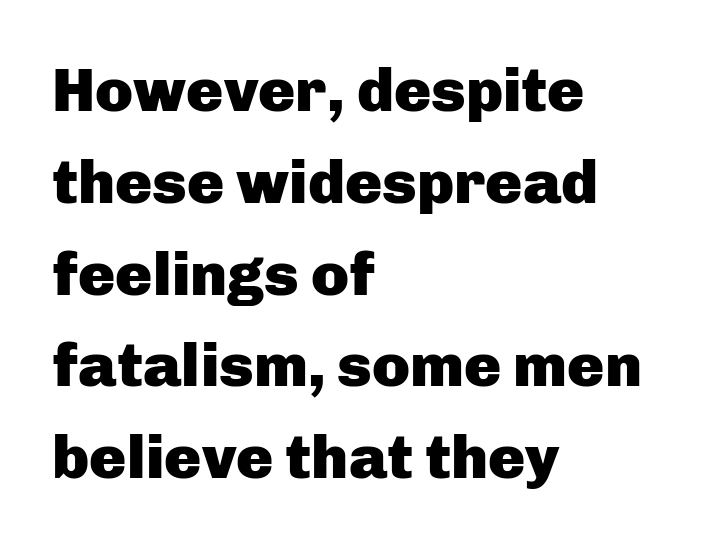
The image shows 62 px heavy sans-serif type, upright; set left-aligned, normal line spacing (1.48x), normal letter spacing, not underlined; low stroke contrast and a medium x-height.
